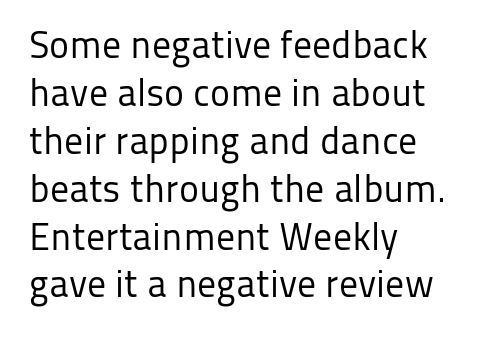
Q: Is the text bold? A: No.
Q: Is the text italic (slanted)? A: No, it is upright.
Q: Is the typeface a serif or a sans-serif typeface? A: Sans-serif.
Q: Is the text underlined? A: No.
Q: How is the paragraph aligned? A: Left-aligned.
Q: Is the spacing between letters normal or unusually wide? A: Normal.
Q: Is the spacing between lines tight, normal or loose? A: Normal.
Q: Width (condensed, normal, or wide)? A: Normal.
Q: Stroke contrast? A: Low.
Q: x-height? A: Medium.
Q: Monospaced? A: No.
